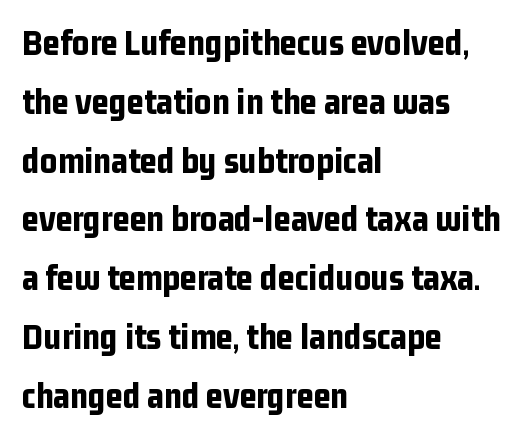
The image shows 37 px bold, condensed sans-serif type, upright; set left-aligned, normal line spacing (1.59x), normal letter spacing, not underlined; low stroke contrast and a medium x-height.
